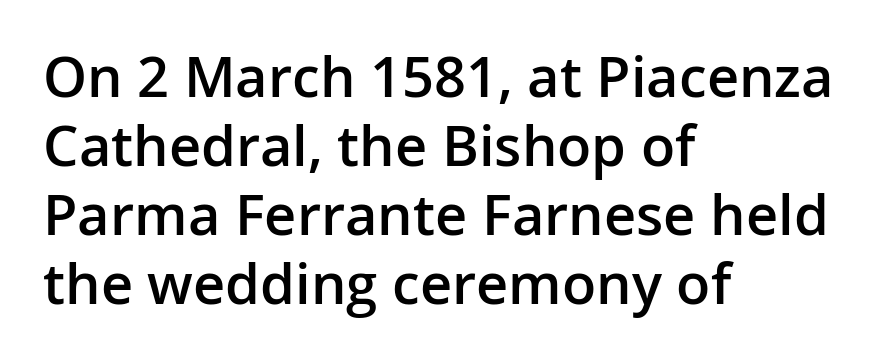
The image shows 56 px semibold sans-serif type, upright; set left-aligned, line spacing 1.23x, normal letter spacing, not underlined; low stroke contrast and a medium x-height.
